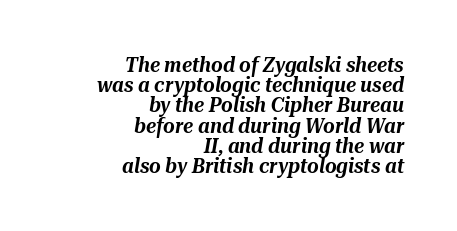
The image shows 20 px text type, italic (leaning right); set right-aligned, tight line spacing (1.01x), normal letter spacing, not underlined.
